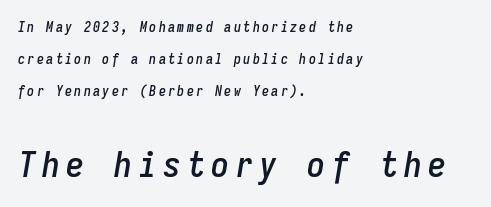
Q: Is the text italic (slanted)? A: Yes, it leans right by about 9 degrees.
Q: Is the text underlined? A: No.
Q: How is the paragraph aligned? A: Left-aligned.
Q: Is the spacing between lines tight, normal or loose? A: Loose.
Q: Which block of text is set in a larger size, the first (top) or the second (bottom)? A: The second (bottom) one.
Q: Width (condensed, normal, or wide)? A: Condensed.
Q: Stroke contrast? A: Low.
Q: x-height? A: Medium.
Q: Monospaced? A: Yes.
